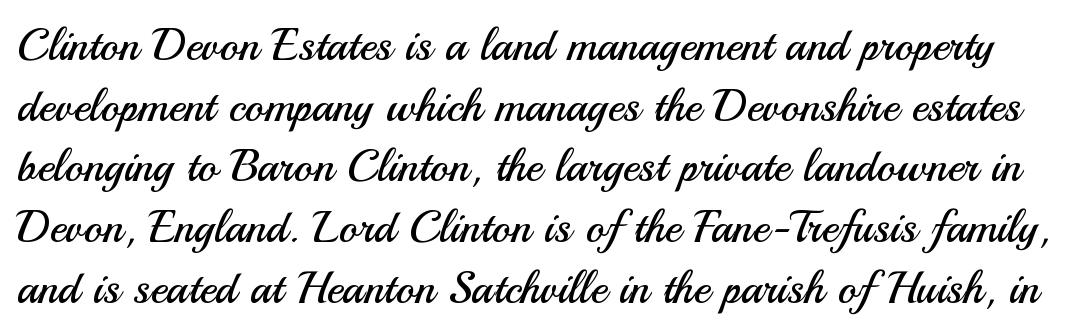
The image shows 45 px regular-weight sans-serif type; set normal line spacing (1.35x), normal letter spacing, not underlined; medium stroke contrast and a small x-height.
